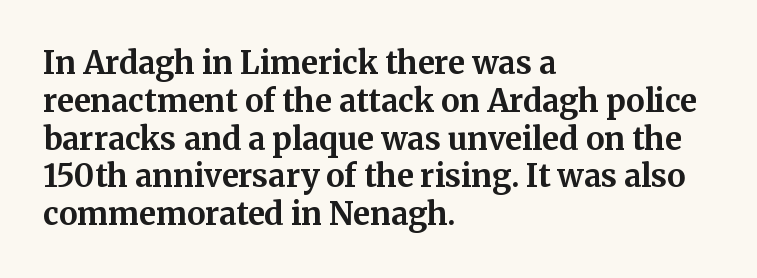
{"serif": "yes", "italic": "no", "bold": "yes", "weight": "bold", "width": "normal", "stroke_contrast": "medium", "x_height": "medium", "monospaced": "no", "underline": "no", "align": "left", "line_spacing_ratio": 1.22, "letter_spacing": "normal", "letter_spacing_em": 0.0, "glyph_px": 31}
